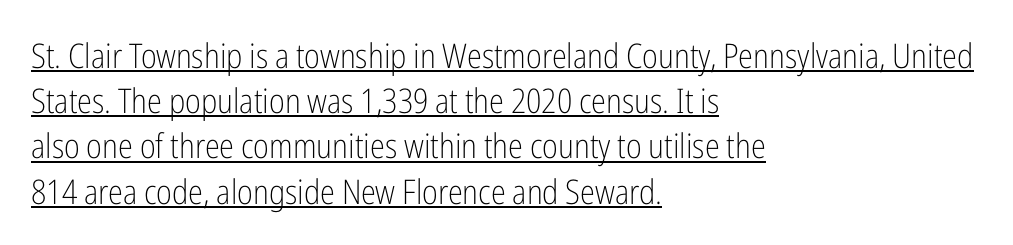
{"serif": "no", "italic": "no", "bold": "no", "weight": "light", "width": "condensed", "stroke_contrast": "low", "x_height": "medium", "monospaced": "no", "underline": "yes", "align": "left", "line_spacing": "normal", "line_spacing_ratio": 1.33, "letter_spacing": "normal", "letter_spacing_em": 0.0, "glyph_px": 34}
